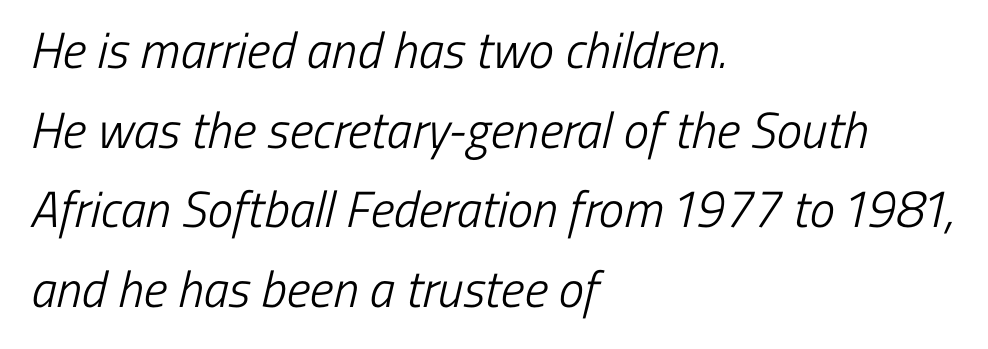
Summary of weight: not heavy and not bold. Tracking value appears to be zero — textbook default spacing. Are there feet on the stems? There aren't — it's a sans. Is this a fixed-width face? No — the glyphs have proportional, varying widths.
